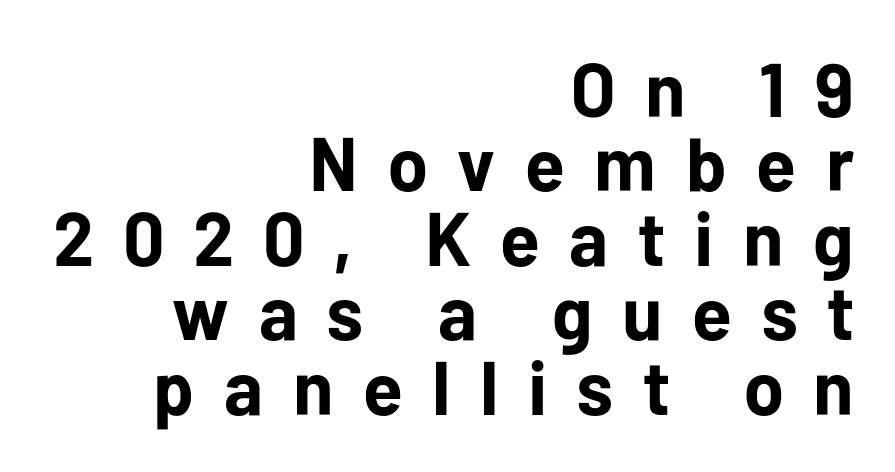
The image shows 76 px bold sans-serif type, upright; set right-aligned, tight line spacing (0.98x), unusually wide letter spacing (+0.39 em), not underlined; low stroke contrast and a medium x-height.
